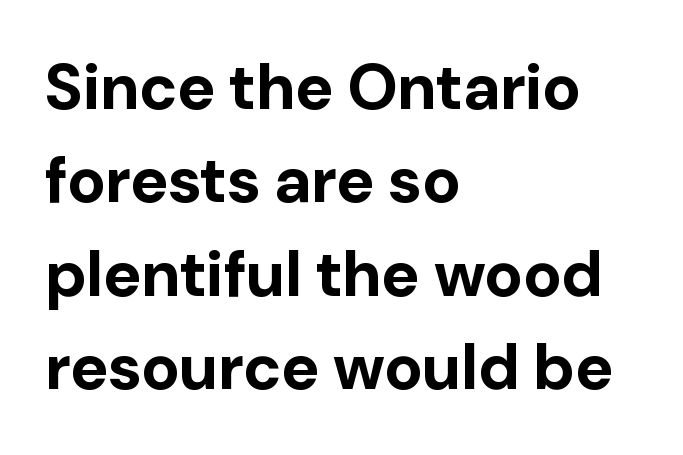
Q: Is the text bold? A: Yes.
Q: Is the text italic (slanted)? A: No, it is upright.
Q: Is the typeface a serif or a sans-serif typeface? A: Sans-serif.
Q: Is the text underlined? A: No.
Q: How is the paragraph aligned? A: Left-aligned.
Q: Is the spacing between letters normal or unusually wide? A: Normal.
Q: Is the spacing between lines tight, normal or loose? A: Normal.
Q: Width (condensed, normal, or wide)? A: Normal.
Q: Stroke contrast? A: Low.
Q: x-height? A: Medium.
Q: Monospaced? A: No.
